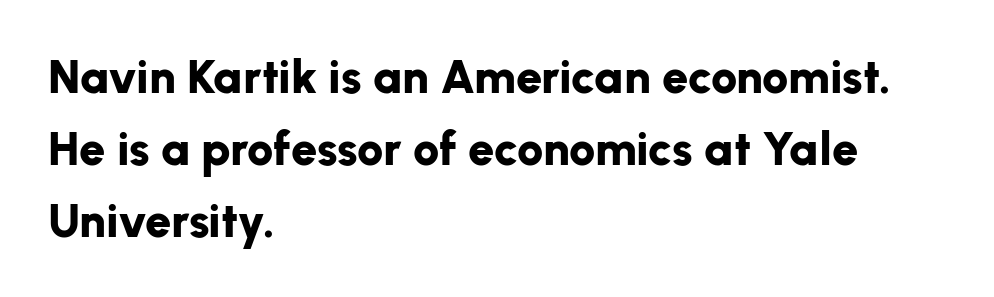
{"serif": "no", "italic": "no", "bold": "yes", "weight": "bold", "width": "normal", "stroke_contrast": "low", "x_height": "medium", "monospaced": "no", "underline": "no", "align": "left", "line_spacing": "normal", "line_spacing_ratio": 1.53, "letter_spacing": "normal", "letter_spacing_em": 0.0, "glyph_px": 47}
